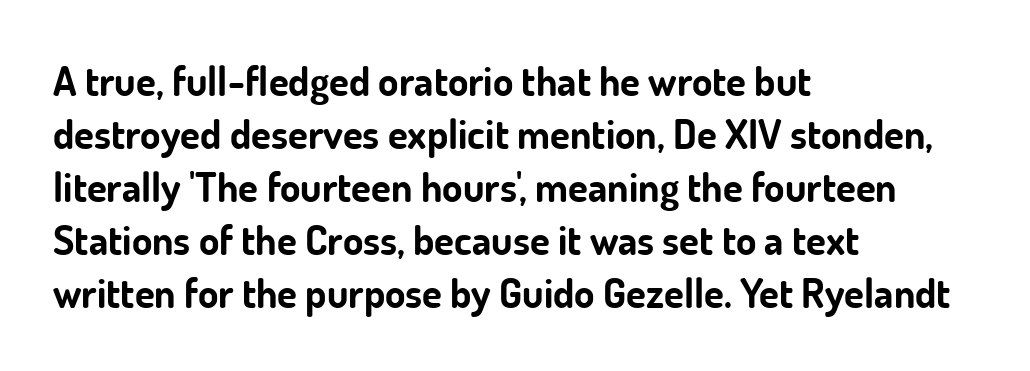
{"serif": "no", "italic": "no", "bold": "yes", "weight": "bold", "width": "normal", "stroke_contrast": "low", "x_height": "small", "monospaced": "no", "underline": "no", "align": "left", "line_spacing": "normal", "line_spacing_ratio": 1.29, "letter_spacing": "normal", "letter_spacing_em": 0.0, "glyph_px": 41}
